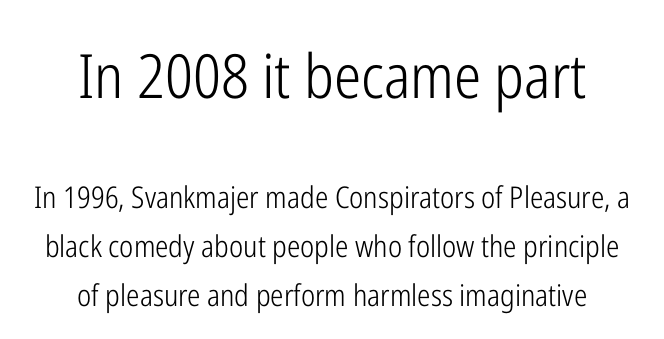
Q: Is the text bold? A: No.
Q: Is the text italic (slanted)? A: No, it is upright.
Q: Is the typeface a serif or a sans-serif typeface? A: Sans-serif.
Q: Is the text underlined? A: No.
Q: How is the paragraph aligned? A: Centered.
Q: Is the spacing between letters normal or unusually wide? A: Normal.
Q: Is the spacing between lines tight, normal or loose? A: Normal.
Q: Which block of text is set in a larger size, the first (top) or the second (bottom)? A: The first (top) one.
Q: Width (condensed, normal, or wide)? A: Condensed.
Q: Stroke contrast? A: Low.
Q: x-height? A: Medium.
Q: Monospaced? A: No.
